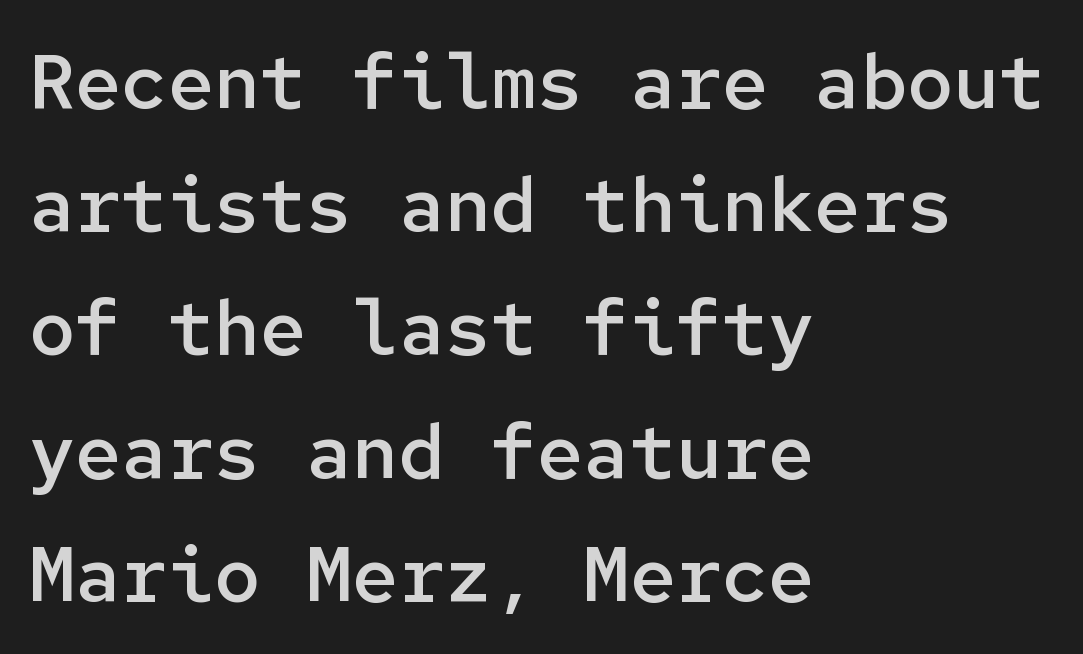
Q: Is the text bold? A: Semi-bold.
Q: Is the text italic (slanted)? A: No, it is upright.
Q: Is the typeface a serif or a sans-serif typeface? A: Sans-serif.
Q: Is the text underlined? A: No.
Q: How is the paragraph aligned? A: Left-aligned.
Q: Is the spacing between letters normal or unusually wide? A: Normal.
Q: Is the spacing between lines tight, normal or loose? A: Normal.
Q: Width (condensed, normal, or wide)? A: Normal.
Q: Stroke contrast? A: Low.
Q: x-height? A: Medium.
Q: Monospaced? A: Yes.
